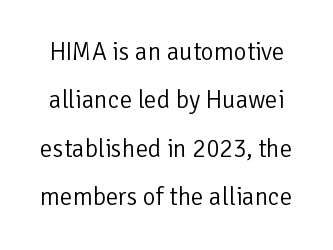
Q: Is the text bold? A: No.
Q: Is the text italic (slanted)? A: No, it is upright.
Q: Is the text underlined? A: No.
Q: Is the spacing between letters normal or unusually wide? A: Normal.
Q: Is the spacing between lines tight, normal or loose? A: Loose.
